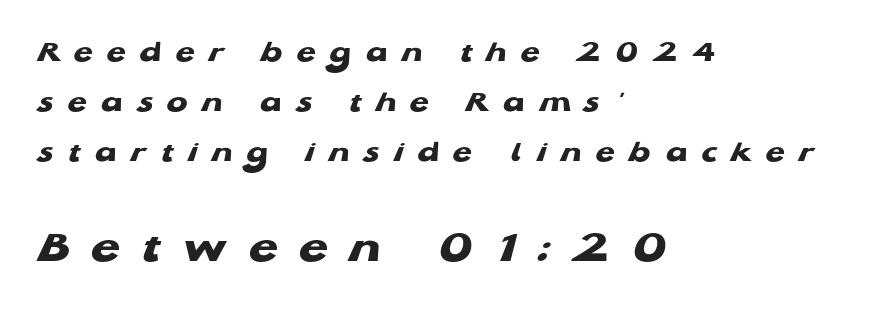
Successive baselines arrive at the customary interval. The passage shown has open, widely tracked lettering throughout. The glyphs in this specimen are sans serif. In terms of weight, the rendering is a true, heavy bold.
